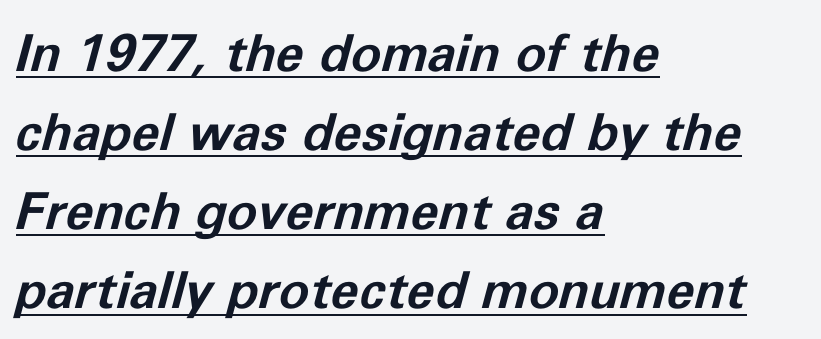
Emphasis-style slanted type is in use. Weight: bold. The rendering anchors every line to the left-hand side. The glyphs are accompanied by a horizontal stroke just below them. The vertical gap from one line to the next is medium. The rendering keeps characters at their native spacing.
